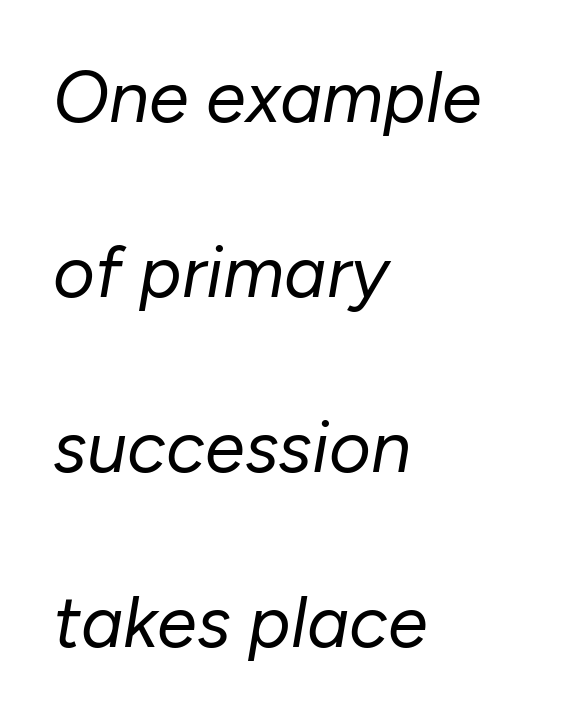
Q: Is the text bold? A: No.
Q: Is the text italic (slanted)? A: Yes, it leans right by about 10 degrees.
Q: Is the text underlined? A: No.
Q: How is the paragraph aligned? A: Left-aligned.
Q: Is the spacing between letters normal or unusually wide? A: Normal.
Q: Is the spacing between lines tight, normal or loose? A: Loose.
Q: Width (condensed, normal, or wide)? A: Normal.
Q: Stroke contrast? A: Low.
Q: x-height? A: Medium.
Q: Monospaced? A: No.
